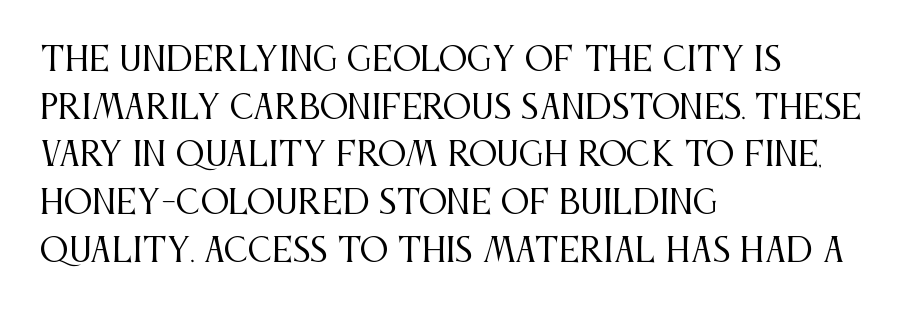
Stroke mass is kept to a normal reading level or below. The compositor pushed each line to the left boundary. Vertical spacing — default. There is no visible air inserted between adjacent glyphs. Descender tails drop into unmarked territory.
